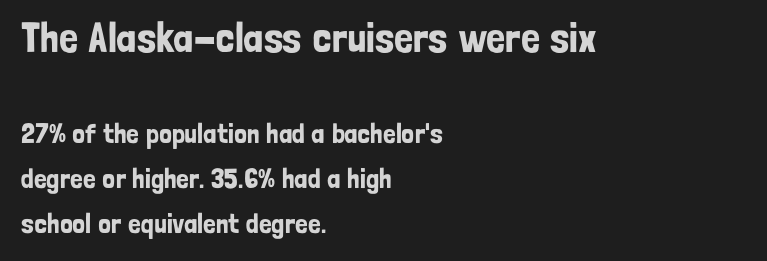
The image shows 42 px condensed sans-serif type, upright; set left-aligned, normal line spacing (1.61x), normal letter spacing, not underlined; the first (top) block is 1.5x larger; low stroke contrast and a medium x-height.
